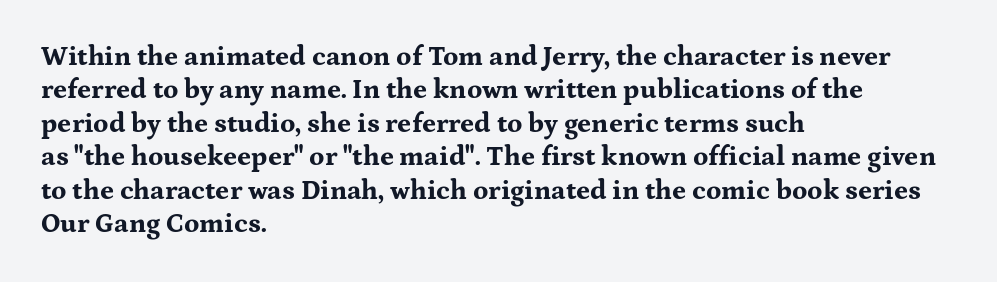
Q: Is the text bold? A: Yes.
Q: Is the text italic (slanted)? A: No, it is upright.
Q: Is the text underlined? A: No.
Q: How is the paragraph aligned? A: Left-aligned.
Q: Is the spacing between letters normal or unusually wide? A: Normal.
